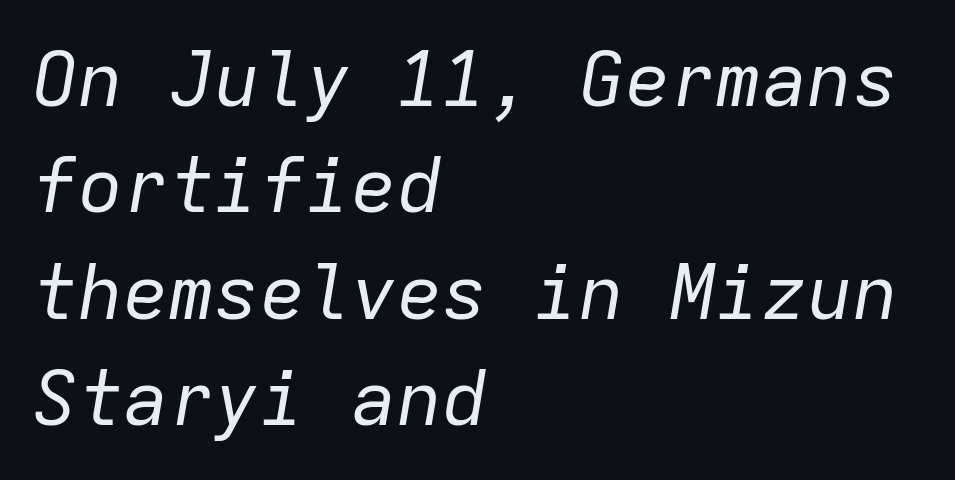
Q: Is the text bold? A: No.
Q: Is the text italic (slanted)? A: Yes, it leans right by about 9 degrees.
Q: Is the text underlined? A: No.
Q: How is the paragraph aligned? A: Left-aligned.
Q: Is the spacing between letters normal or unusually wide? A: Normal.
Q: Is the spacing between lines tight, normal or loose? A: Normal.
Q: Width (condensed, normal, or wide)? A: Normal.
Q: Stroke contrast? A: Low.
Q: x-height? A: Medium.
Q: Monospaced? A: Yes.
